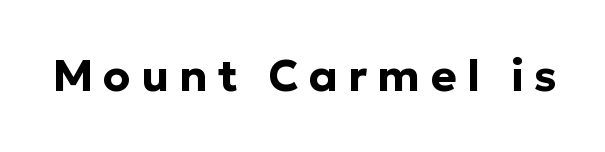
Q: Is the text bold? A: Yes.
Q: Is the text italic (slanted)? A: No, it is upright.
Q: Is the typeface a serif or a sans-serif typeface? A: Sans-serif.
Q: Is the text underlined? A: No.
Q: Is the spacing between letters normal or unusually wide? A: Unusually wide.
Q: Width (condensed, normal, or wide)? A: Normal.
Q: Stroke contrast? A: Low.
Q: x-height? A: Medium.
Q: Monospaced? A: No.
